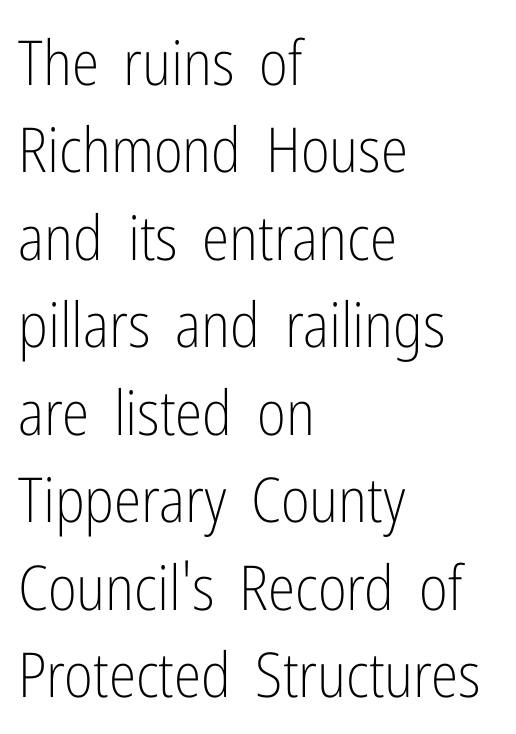
Q: Is the text bold? A: No.
Q: Is the text italic (slanted)? A: No, it is upright.
Q: Is the typeface a serif or a sans-serif typeface? A: Sans-serif.
Q: Is the text underlined? A: No.
Q: How is the paragraph aligned? A: Left-aligned.
Q: Is the spacing between letters normal or unusually wide? A: Normal.
Q: Is the spacing between lines tight, normal or loose? A: Normal.
Q: Width (condensed, normal, or wide)? A: Condensed.
Q: Stroke contrast? A: Low.
Q: x-height? A: Medium.
Q: Monospaced? A: No.
